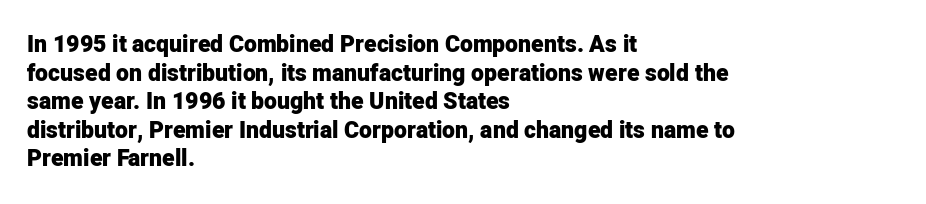
Every character sits straight up, as roman type does. Stroke thickness is high; the sample reads as a true bold. Inter-character spacing is left at the font's built-in metrics. Casual observation: everything's shoved over to the left. The specimen omits any rule beneath the text block's lines.
